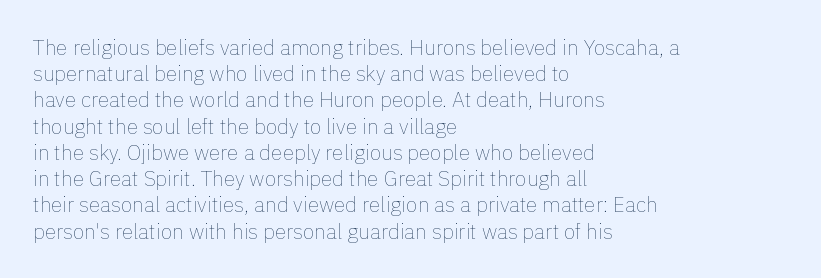
Does extra space separate the letters? No, they use regular spacing. Layout note: lines flush left. The area under the type is left untouched. This reads as an unemphasized weight, regular at the heaviest. This is roman type, the default non-slanted kind. Vertical spacing — default.
